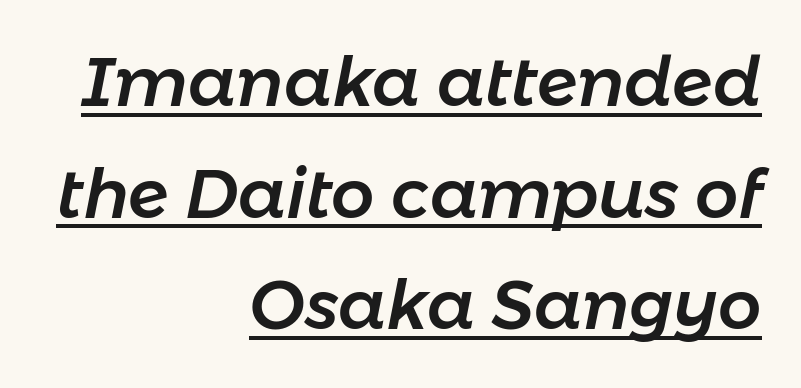
All the whitespace from short lines collects on the left. The face used here is proportionally spaced, like ordinary book or web type. Posture: slanted. The letters sit at their default tracking, neither squeezed nor spread. Whoever set this chose a conventional vertical rhythm. What decoration does the sample have? An underline.
